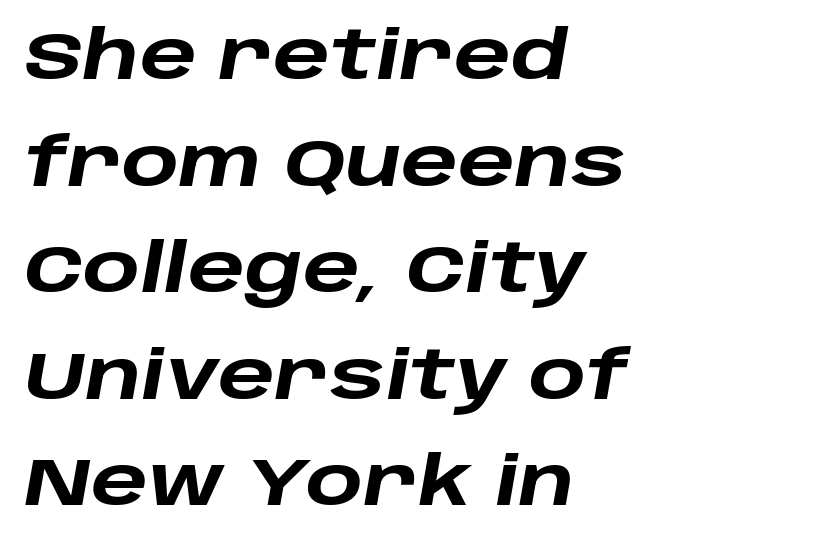
Q: Is the text bold? A: Yes.
Q: Is the text italic (slanted)? A: Yes, it leans right by about 10 degrees.
Q: Is the text underlined? A: No.
Q: How is the paragraph aligned? A: Left-aligned.
Q: Is the spacing between letters normal or unusually wide? A: Normal.
Q: Is the spacing between lines tight, normal or loose? A: Normal.
Q: Width (condensed, normal, or wide)? A: Wide.
Q: Stroke contrast? A: Low.
Q: x-height? A: Large.
Q: Monospaced? A: No.
